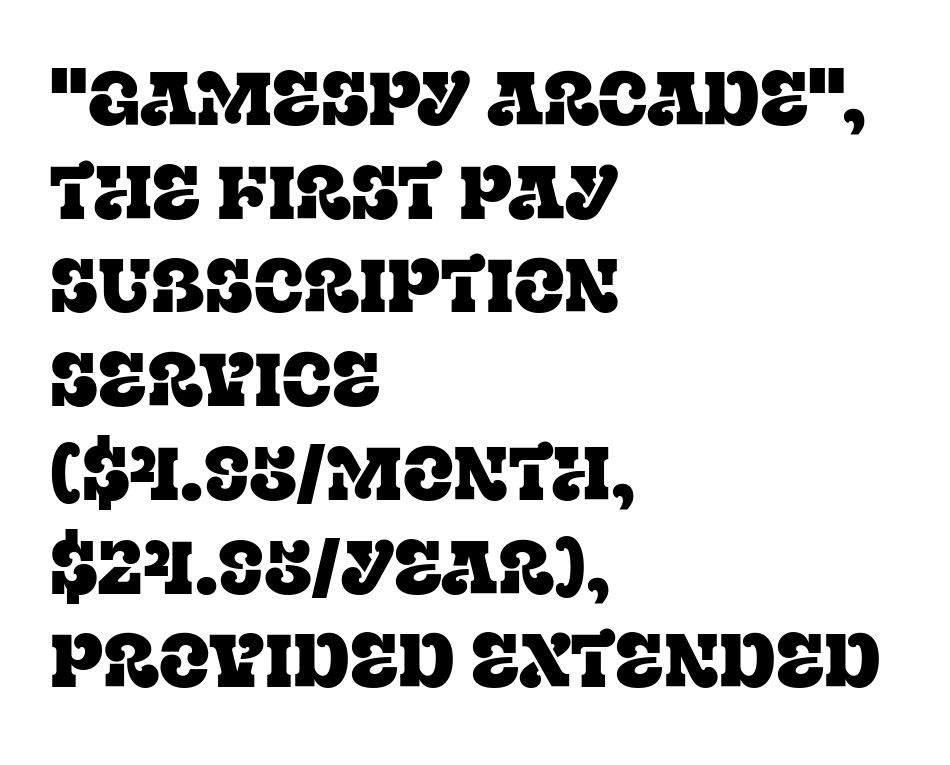
{"serif": "yes", "italic": "no", "width": "normal", "stroke_contrast": "low", "x_height": "large", "monospaced": "no", "underline": "no", "align": "left", "line_spacing": "normal", "line_spacing_ratio": 1.25, "letter_spacing": "normal", "letter_spacing_em": 0.0, "glyph_px": 75}
